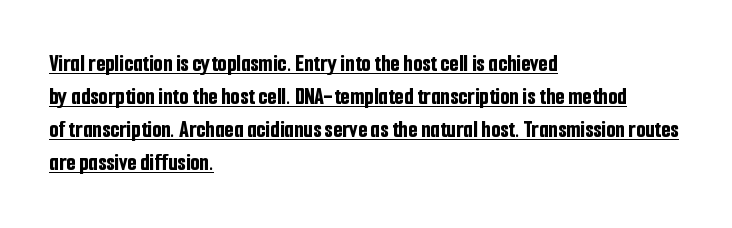
The image shows 24 px bold type, upright; set left-aligned, normal line spacing (1.38x), normal letter spacing, underlined.
